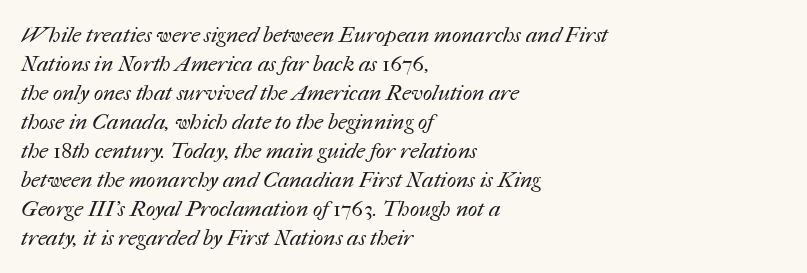
{"bold": "no", "underline": "no", "align": "left", "line_spacing": "normal", "line_spacing_ratio": 1.32, "letter_spacing": "normal", "letter_spacing_em": 0.0, "glyph_px": 22}
